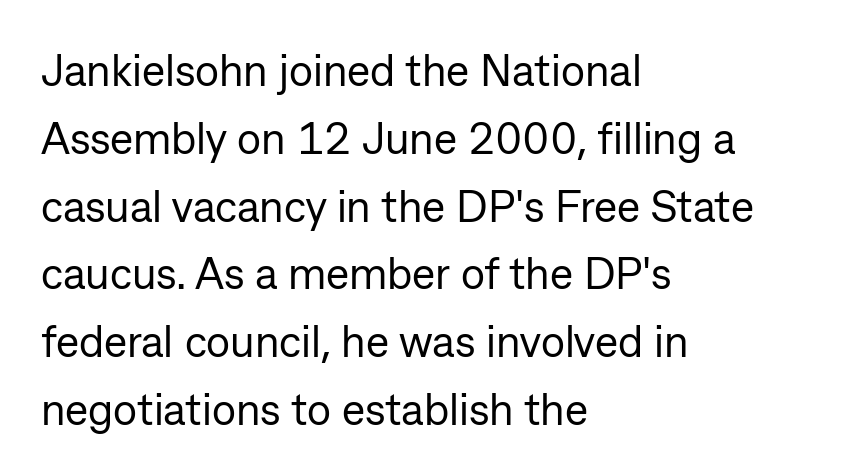
The image shows 44 px regular-weight sans-serif type, upright; set left-aligned, normal line spacing (1.54x), normal letter spacing, not underlined; low stroke contrast and a medium x-height.
